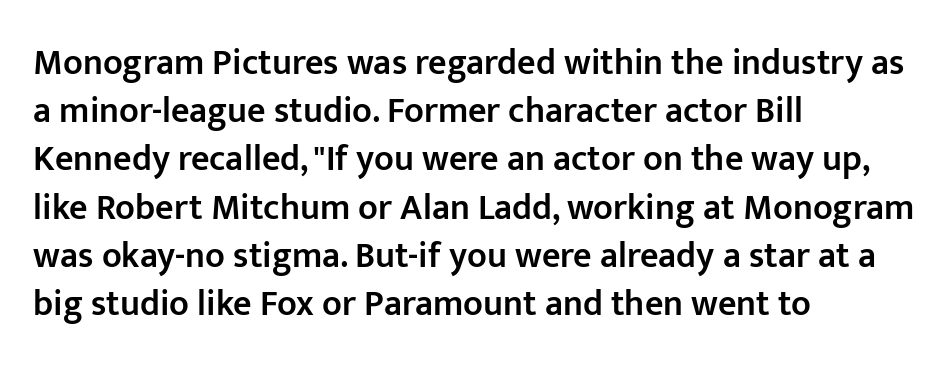
Q: Is the text bold? A: Semi-bold.
Q: Is the text italic (slanted)? A: No, it is upright.
Q: Is the typeface a serif or a sans-serif typeface? A: Sans-serif.
Q: Is the text underlined? A: No.
Q: How is the paragraph aligned? A: Left-aligned.
Q: Is the spacing between letters normal or unusually wide? A: Normal.
Q: Is the spacing between lines tight, normal or loose? A: Normal.
Q: Width (condensed, normal, or wide)? A: Normal.
Q: Stroke contrast? A: Low.
Q: x-height? A: Medium.
Q: Monospaced? A: No.
